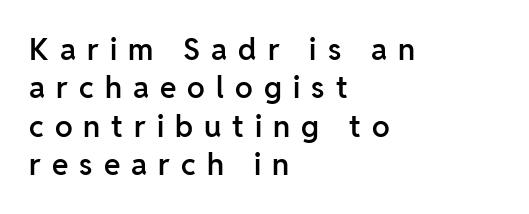
{"serif": "no", "italic": "no", "bold": "semi", "weight": "semibold", "width": "normal", "stroke_contrast": "low", "x_height": "medium", "monospaced": "no", "underline": "no", "align": "left", "line_spacing": "normal", "line_spacing_ratio": 1.28, "letter_spacing": "wide", "letter_spacing_em": 0.37, "glyph_px": 30}
